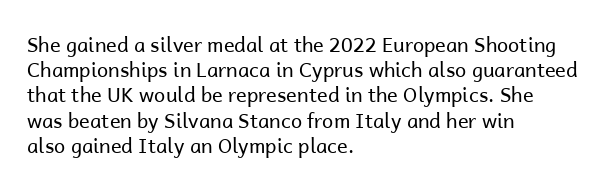
Q: Is the text bold? A: No.
Q: Is the text italic (slanted)? A: No, it is upright.
Q: Is the text underlined? A: No.
Q: How is the paragraph aligned? A: Left-aligned.
Q: Is the spacing between letters normal or unusually wide? A: Normal.
Q: Is the spacing between lines tight, normal or loose? A: Normal.
